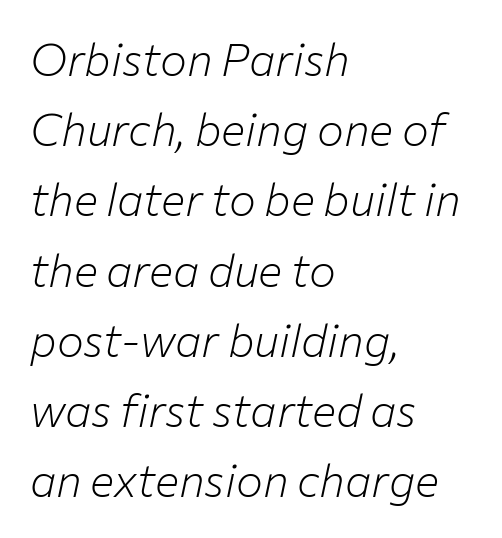
{"italic": "yes", "lean": "right", "slant_degrees": 12, "bold": "no", "weight": "light", "width": "normal", "stroke_contrast": "low", "x_height": "medium", "monospaced": "no", "underline": "no", "align": "left", "line_spacing": "normal", "line_spacing_ratio": 1.56, "letter_spacing": "normal", "letter_spacing_em": 0.0, "glyph_px": 45}
